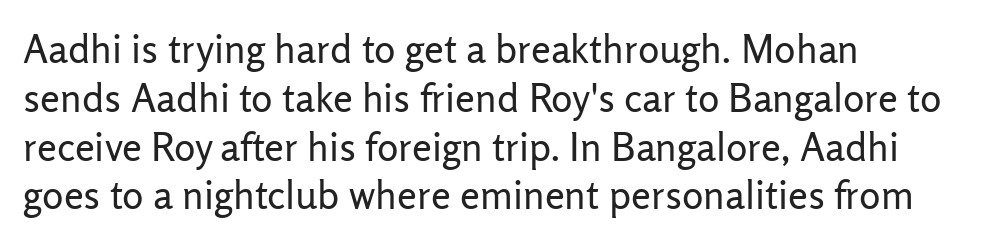
{"serif": "no", "italic": "no", "bold": "no", "weight": "regular", "width": "normal", "stroke_contrast": "low", "x_height": "medium", "monospaced": "no", "underline": "no", "align": "left", "line_spacing_ratio": 1.22, "letter_spacing": "normal", "letter_spacing_em": 0.0, "glyph_px": 40}
